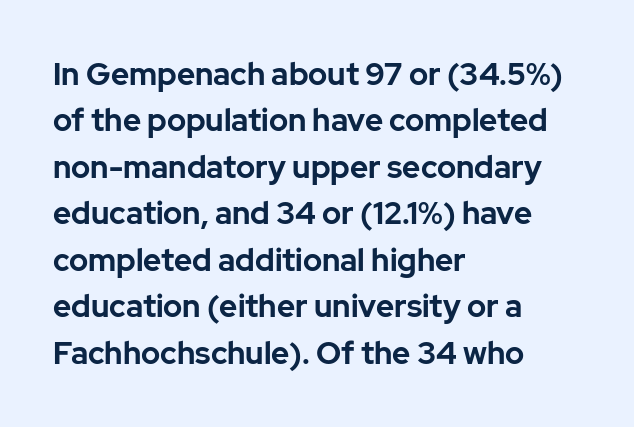
Q: Is the text bold? A: Yes.
Q: Is the text italic (slanted)? A: No, it is upright.
Q: Is the typeface a serif or a sans-serif typeface? A: Sans-serif.
Q: Is the text underlined? A: No.
Q: How is the paragraph aligned? A: Left-aligned.
Q: Is the spacing between letters normal or unusually wide? A: Normal.
Q: Is the spacing between lines tight, normal or loose? A: Normal.
Q: Width (condensed, normal, or wide)? A: Normal.
Q: Stroke contrast? A: Low.
Q: x-height? A: Medium.
Q: Monospaced? A: No.
